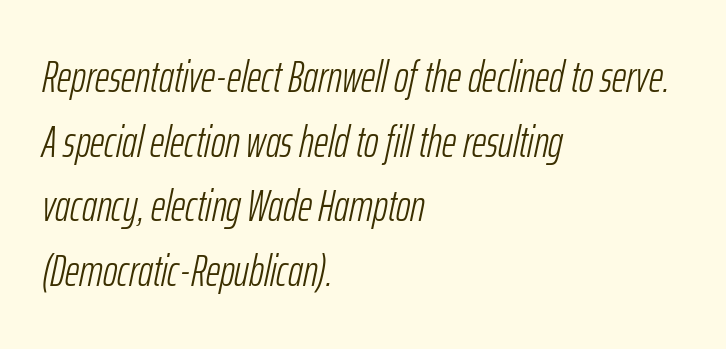
The image shows 44 px light, condensed type, italic (leaning right); set left-aligned, normal line spacing (1.47x), normal letter spacing, not underlined; low stroke contrast and a medium x-height.
